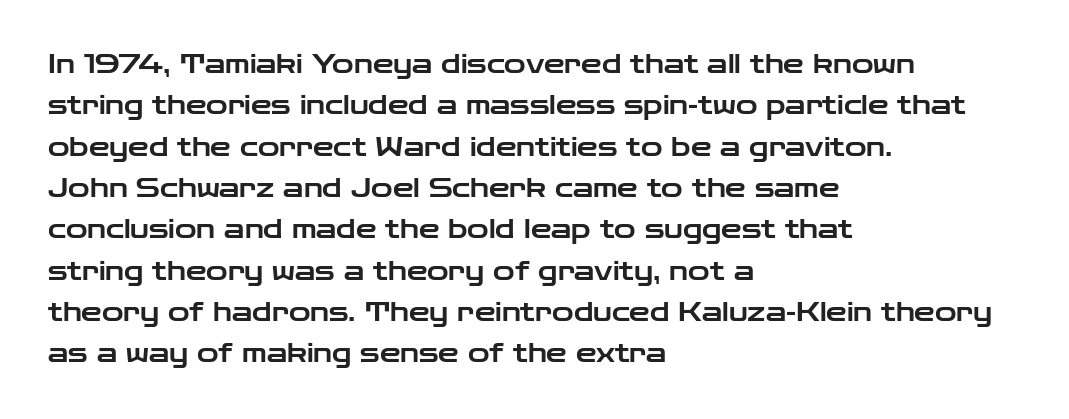
Honestly, there is no underline to notice here at all. Nothing unusual about the tracking: characters are spaced as the font intends. These lines stack with their left ends in a neat column. Posture: vertical. Normally led — the rows are evenly, conventionally spaced.
